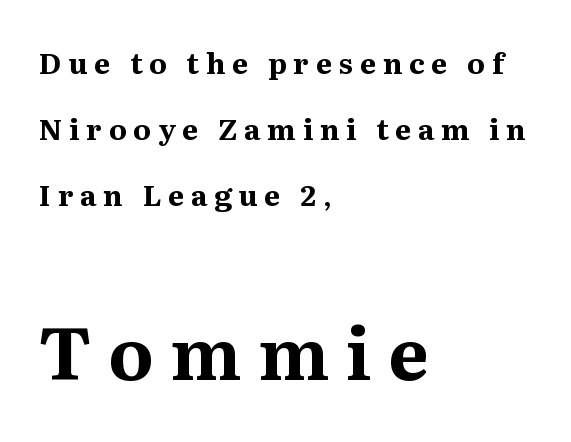
The image shows 72 px bold serif type, upright; set left-aligned, loose line spacing (2.28x), unusually wide letter spacing (+0.23 em), not underlined; the second (bottom) block is 2.48x larger; medium stroke contrast and a medium x-height.
